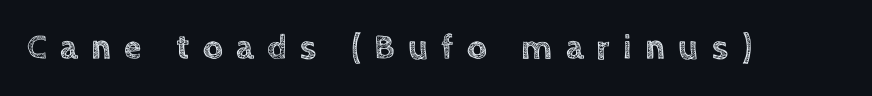
Q: Is the text italic (slanted)? A: No, it is upright.
Q: Is the text underlined? A: No.
Q: Is the spacing between letters normal or unusually wide? A: Unusually wide.
Q: Width (condensed, normal, or wide)? A: Normal.
Q: x-height? A: Large.
Q: Monospaced? A: No.
